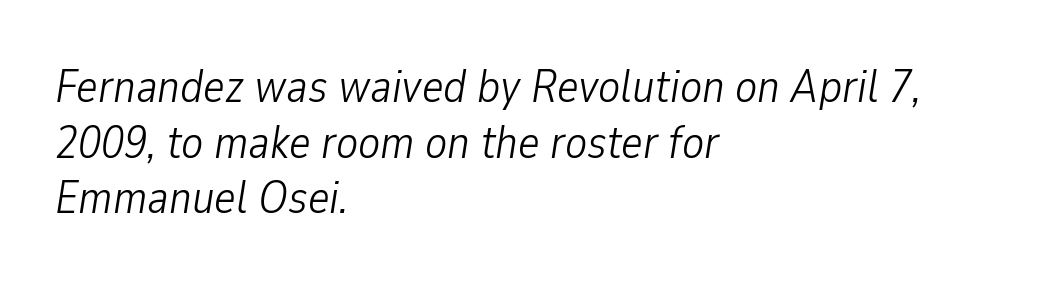
The image shows 46 px light, condensed type, italic (leaning right); set left-aligned, line spacing 1.21x, normal letter spacing, not underlined; low stroke contrast and a medium x-height.
